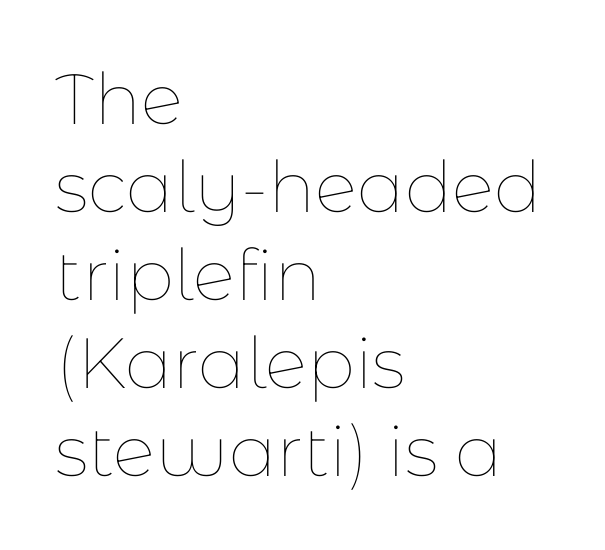
The image shows 71 px thin type, upright; set left-aligned, line spacing 1.24x, normal letter spacing, not underlined; low stroke contrast and a medium x-height.
